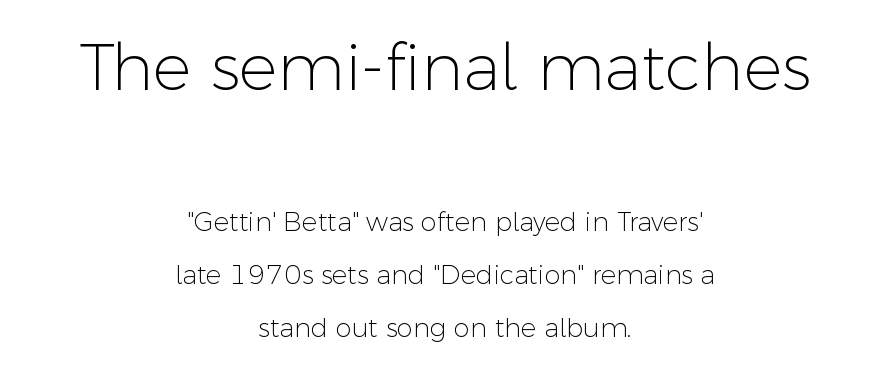
Q: Is the text bold? A: No.
Q: Is the text italic (slanted)? A: No, it is upright.
Q: Is the typeface a serif or a sans-serif typeface? A: Sans-serif.
Q: Is the text underlined? A: No.
Q: How is the paragraph aligned? A: Centered.
Q: Is the spacing between letters normal or unusually wide? A: Normal.
Q: Is the spacing between lines tight, normal or loose? A: Loose.
Q: Which block of text is set in a larger size, the first (top) or the second (bottom)? A: The first (top) one.
Q: Width (condensed, normal, or wide)? A: Normal.
Q: Stroke contrast? A: Low.
Q: x-height? A: Medium.
Q: Monospaced? A: No.
